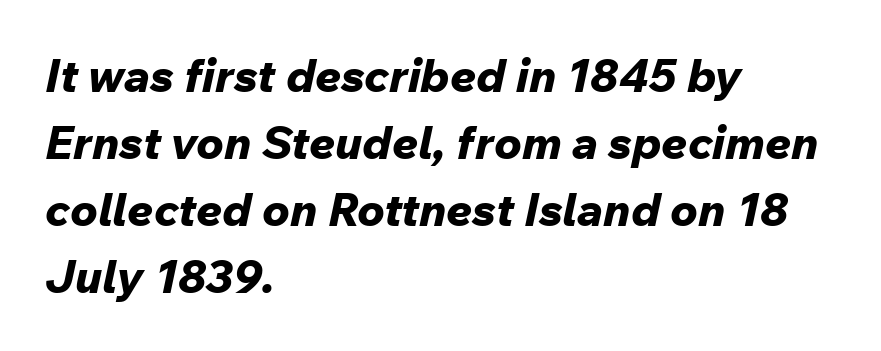
The space beneath each line is pristine and unruled. Do the characters align in a grid? No, the font is proportional. Chunky letters — that's bold for sure. These lines are set flush left with a ragged right edge.
